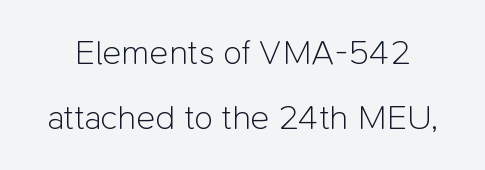
{"serif": "no", "italic": "no", "bold": "no", "weight": "light", "width": "normal", "stroke_contrast": "low", "x_height": "medium", "monospaced": "no", "underline": "no", "line_spacing_ratio": 1.85, "letter_spacing": "normal", "letter_spacing_em": 0.0, "glyph_px": 35}
